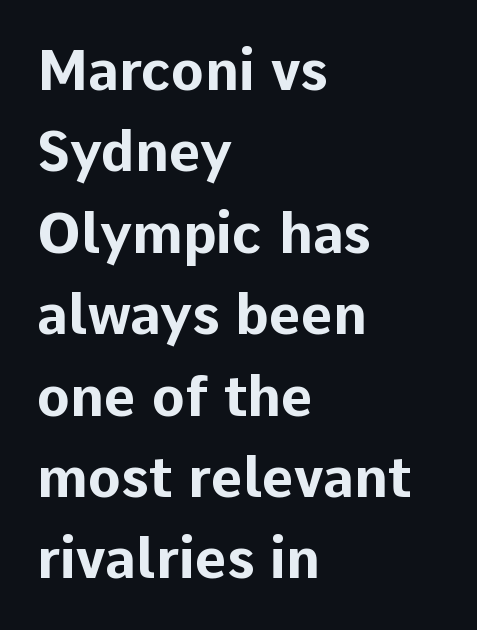
The image shows 55 px bold sans-serif type, upright; set left-aligned, normal line spacing (1.48x), normal letter spacing, not underlined; low stroke contrast and a medium x-height.
